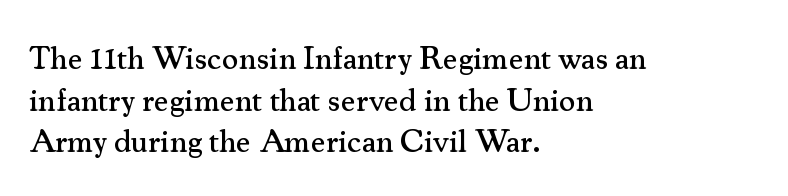
The image shows 32 px serif type, upright; set left-aligned, normal line spacing (1.3x), normal letter spacing, not underlined; medium stroke contrast and a small x-height.
